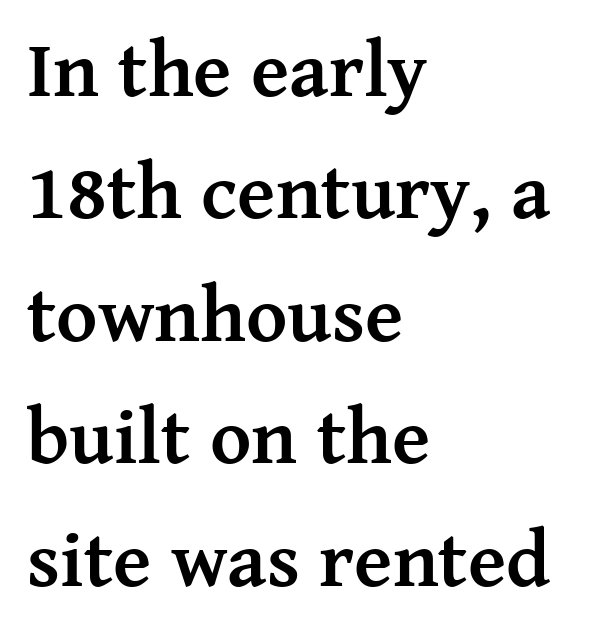
Q: Is the text bold? A: Yes.
Q: Is the text italic (slanted)? A: No, it is upright.
Q: Is the typeface a serif or a sans-serif typeface? A: Serif.
Q: Is the text underlined? A: No.
Q: How is the paragraph aligned? A: Left-aligned.
Q: Is the spacing between letters normal or unusually wide? A: Normal.
Q: Is the spacing between lines tight, normal or loose? A: Normal.
Q: Width (condensed, normal, or wide)? A: Normal.
Q: Stroke contrast? A: Medium.
Q: x-height? A: Medium.
Q: Monospaced? A: No.
